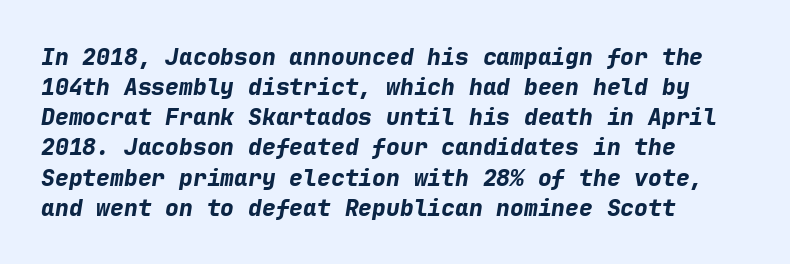
Has an underline been added? It has not. This sample uses plain, unmodified letter spacing. Notice how the passage keeps a crisp vertical edge on the left only. Heavy, bold letterforms. Yep, that's italic — everything's leaning. Normally led — the rows are evenly, conventionally spaced.
